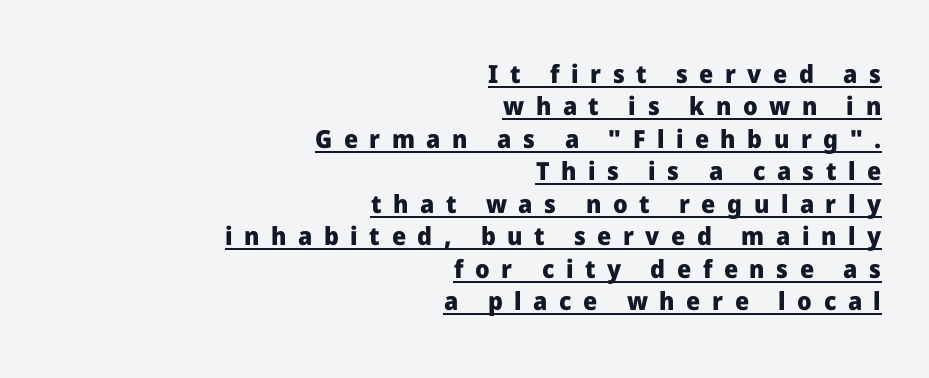
The image shows 25 px bold type, upright; set right-aligned, normal line spacing (1.3x), unusually wide letter spacing (+0.46 em), underlined.
